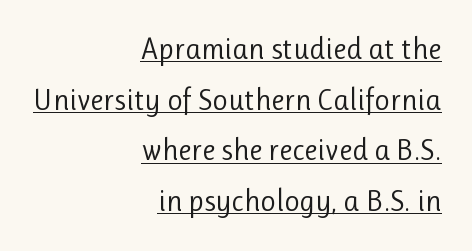
{"serif": "no", "italic": "no", "bold": "no", "weight": "regular", "width": "normal", "stroke_contrast": "low", "x_height": "medium", "monospaced": "no", "underline": "yes", "align": "right", "line_spacing": "normal", "line_spacing_ratio": 1.69, "letter_spacing": "normal", "letter_spacing_em": 0.0, "glyph_px": 30}
